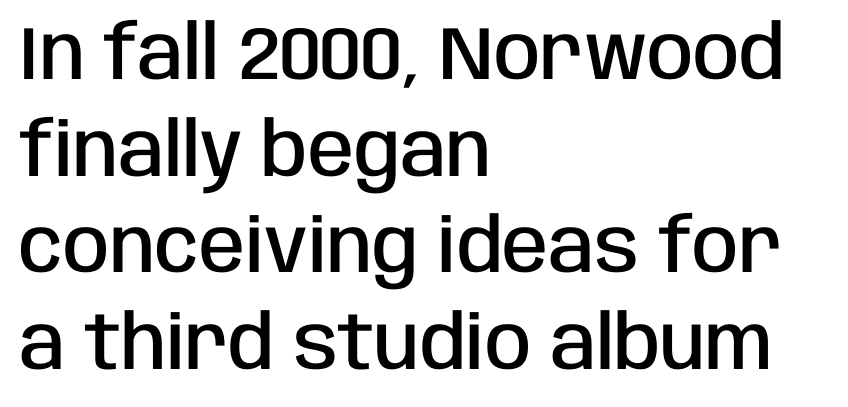
Honestly, the letter spacing is just normal — you wouldn't notice it. Visually the block forms a straight wall on the left and a jagged coastline on the right. Unmarked baselines from the first word to the last. Font category for this specimen: sans-serif.
